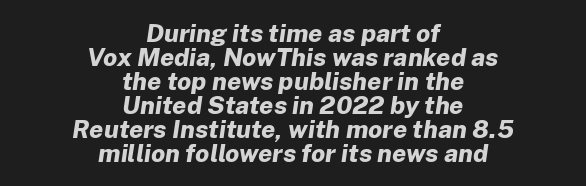
What stands out about the letter spacing? Nothing — it is the standard amount. The lines are packed closely together with very little leading. Looking at the ascenders, they clearly lean. If you folded the block vertically in half, each line would mirror itself in length. Heft: maximum for text — a bold. The zone under the glyphs is completely vacant.
